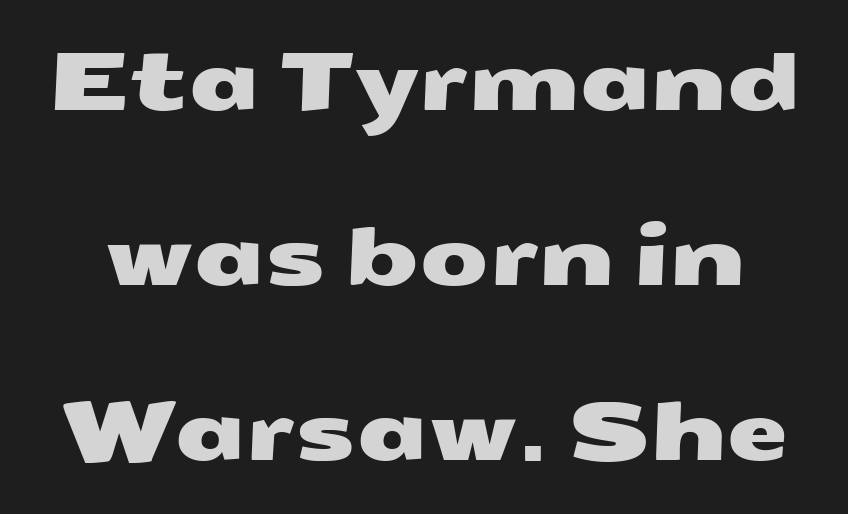
The image shows 80 px wide sans-serif type; set loose line spacing (2.19x), normal letter spacing, not underlined; medium stroke contrast and a medium x-height.
